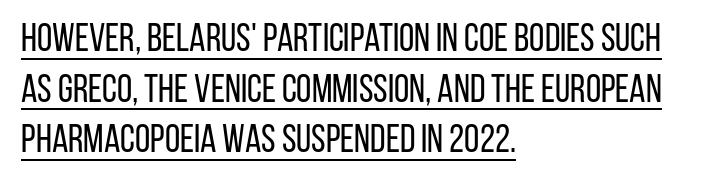
Q: Is the text bold? A: No.
Q: Is the text italic (slanted)? A: No, it is upright.
Q: Is the typeface a serif or a sans-serif typeface? A: Sans-serif.
Q: Is the text underlined? A: Yes.
Q: How is the paragraph aligned? A: Left-aligned.
Q: Is the spacing between letters normal or unusually wide? A: Normal.
Q: Is the spacing between lines tight, normal or loose? A: Normal.
Q: Width (condensed, normal, or wide)? A: Condensed.
Q: Stroke contrast? A: Low.
Q: x-height? A: Large.
Q: Monospaced? A: No.
